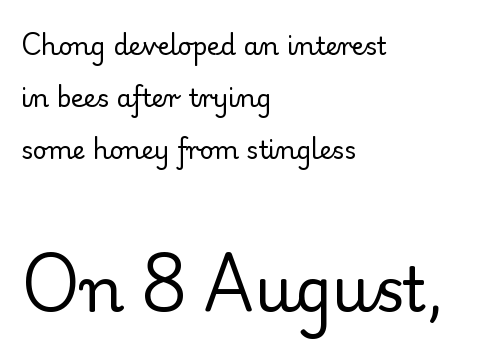
The passage shown stacks its lines with a broad gap. Horizontally, the lines are justified to the leading edge only. The lettering holds an erect, upright posture throughout. Proportional: the letters do not fall into vertical columns.
